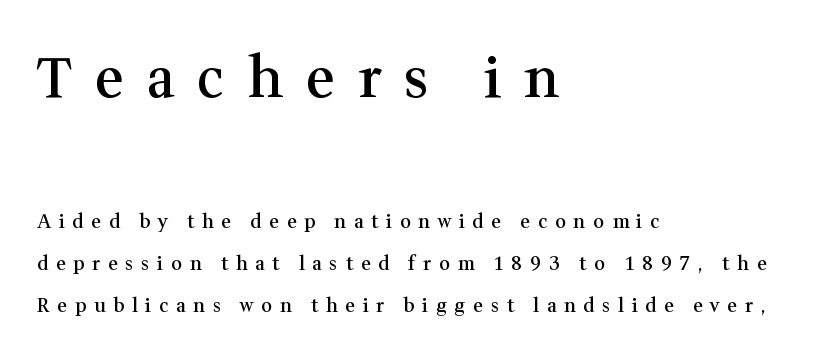
{"serif": "yes", "italic": "no", "bold": "semi", "weight": "semibold", "width": "normal", "stroke_contrast": "medium", "x_height": "medium", "monospaced": "no", "underline": "no", "align": "left", "line_spacing": "loose", "line_spacing_ratio": 2.23, "letter_spacing": "wide", "letter_spacing_em": 0.4, "larger_block": "first", "size_ratio": 2.95, "glyph_px": 56}
